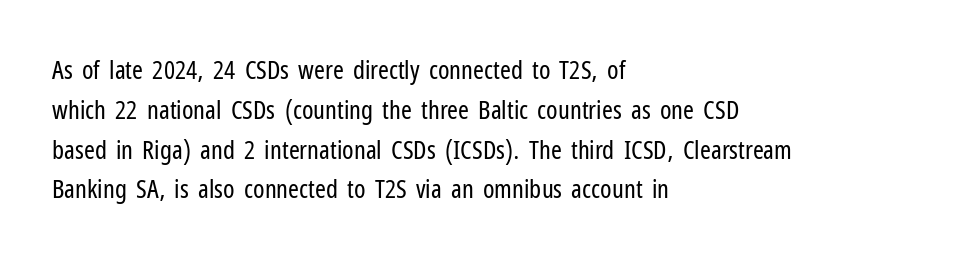
{"italic": "no", "bold": "no", "underline": "no", "align": "left", "line_spacing": "normal", "line_spacing_ratio": 1.53, "letter_spacing": "normal", "letter_spacing_em": 0.0, "glyph_px": 26}
